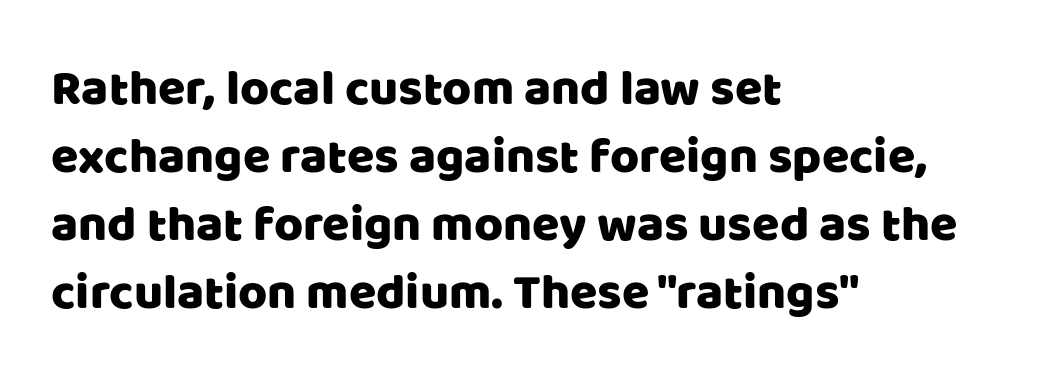
Q: Is the text italic (slanted)? A: No, it is upright.
Q: Is the typeface a serif or a sans-serif typeface? A: Sans-serif.
Q: Is the text underlined? A: No.
Q: How is the paragraph aligned? A: Left-aligned.
Q: Is the spacing between letters normal or unusually wide? A: Normal.
Q: Is the spacing between lines tight, normal or loose? A: Normal.
Q: Width (condensed, normal, or wide)? A: Normal.
Q: Stroke contrast? A: Low.
Q: x-height? A: Large.
Q: Monospaced? A: No.
